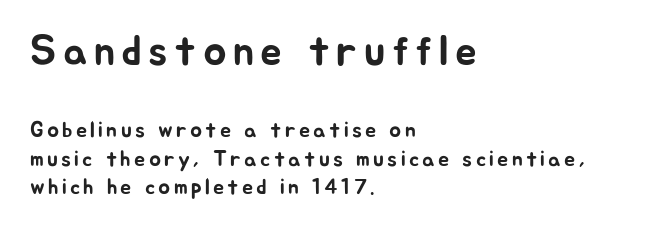
{"serif": "no", "italic": "no", "width": "normal", "stroke_contrast": "low", "x_height": "medium", "monospaced": "no", "underline": "no", "align": "left", "line_spacing": "normal", "line_spacing_ratio": 1.28, "larger_block": "first", "size_ratio": 1.95, "glyph_px": 43}
